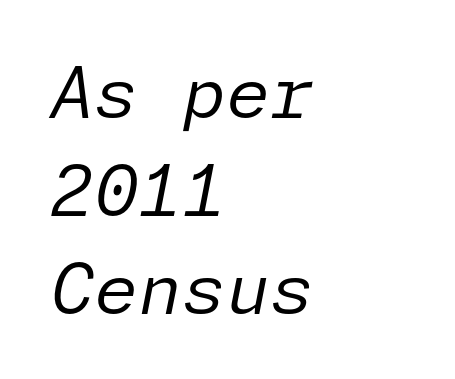
{"italic": "yes", "lean": "right", "slant_degrees": 11, "bold": "no", "weight": "regular", "width": "normal", "stroke_contrast": "low", "x_height": "medium", "underline": "no", "align": "left", "line_spacing": "normal", "line_spacing_ratio": 1.38, "letter_spacing": "normal", "letter_spacing_em": 0.0, "glyph_px": 71}
